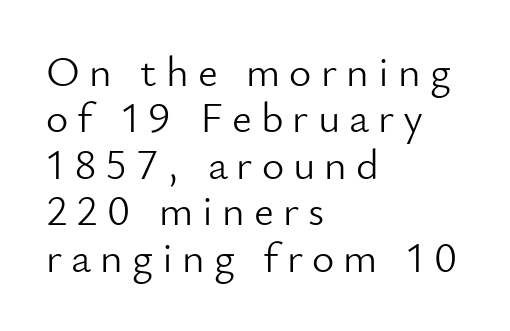
Q: Is the text bold? A: No.
Q: Is the text italic (slanted)? A: No, it is upright.
Q: Is the typeface a serif or a sans-serif typeface? A: Sans-serif.
Q: Is the text underlined? A: No.
Q: How is the paragraph aligned? A: Left-aligned.
Q: Is the spacing between letters normal or unusually wide? A: Unusually wide.
Q: Is the spacing between lines tight, normal or loose? A: Tight.
Q: Width (condensed, normal, or wide)? A: Normal.
Q: Stroke contrast? A: Low.
Q: x-height? A: Small.
Q: Monospaced? A: No.
